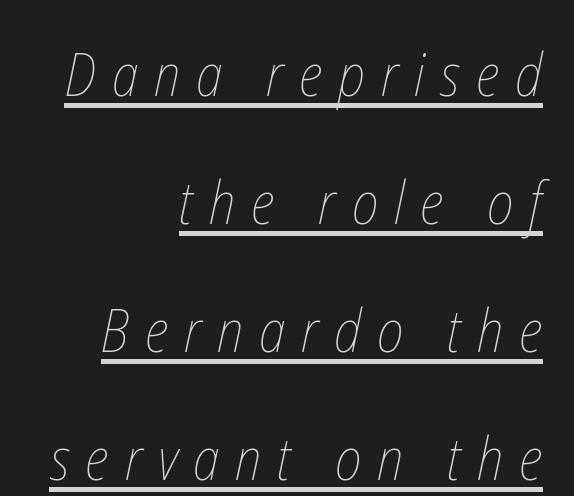
The image shows 59 px thin, condensed type; set right-aligned, loose line spacing (2.17x), unusually wide letter spacing (+0.27 em), underlined; low stroke contrast and a medium x-height.
